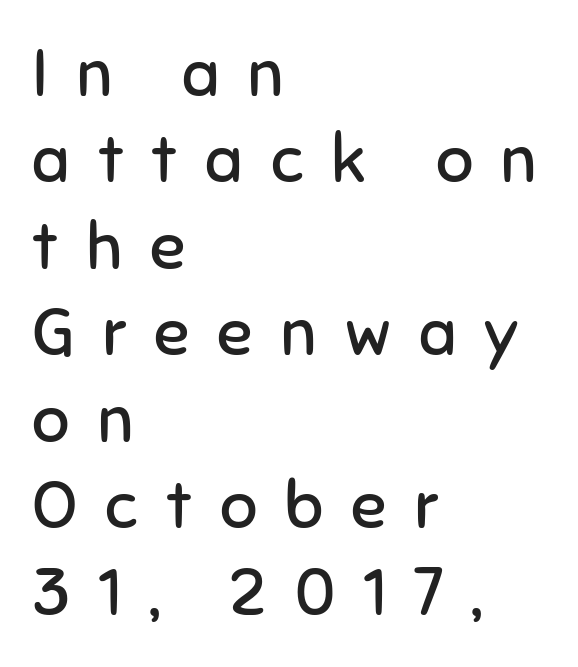
The image shows 66 px regular-weight sans-serif type, upright; set left-aligned, normal line spacing (1.31x), unusually wide letter spacing (+0.42 em), not underlined; low stroke contrast and a medium x-height.
